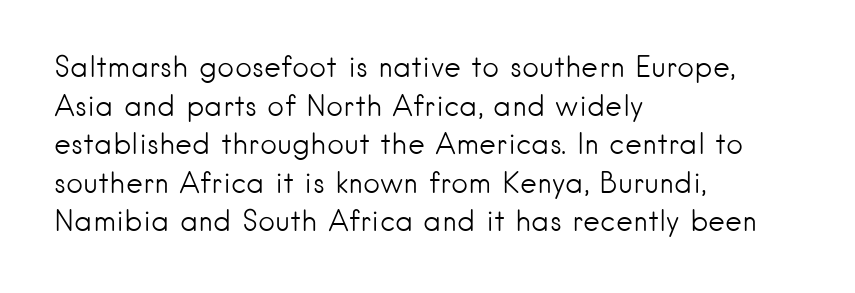
The image shows 29 px light sans-serif type, upright; set left-aligned, normal line spacing (1.33x), normal letter spacing, not underlined; low stroke contrast and a small x-height.
